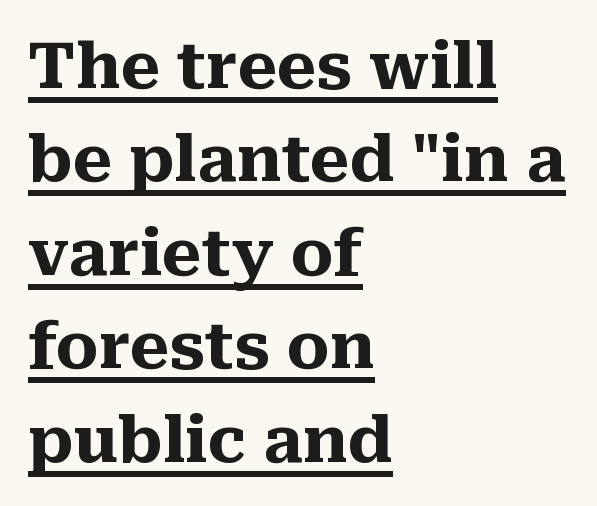
The image shows 64 px heavy serif type, upright; set left-aligned, normal line spacing (1.46x), normal letter spacing, underlined; medium stroke contrast and a medium x-height.
